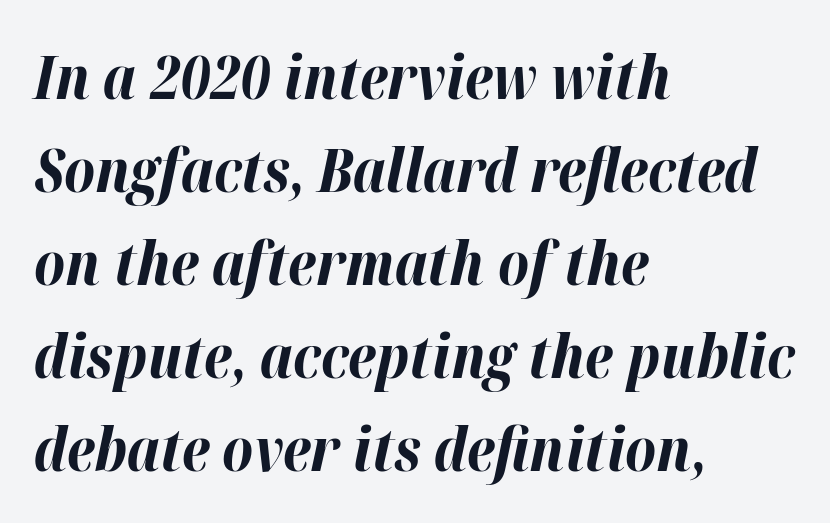
{"italic": "yes", "lean": "right", "slant_degrees": 12, "bold": "yes", "weight": "bold", "width": "normal", "stroke_contrast": "high", "x_height": "medium", "monospaced": "no", "underline": "no", "align": "left", "line_spacing": "normal", "line_spacing_ratio": 1.55, "letter_spacing": "normal", "letter_spacing_em": 0.0, "glyph_px": 60}
